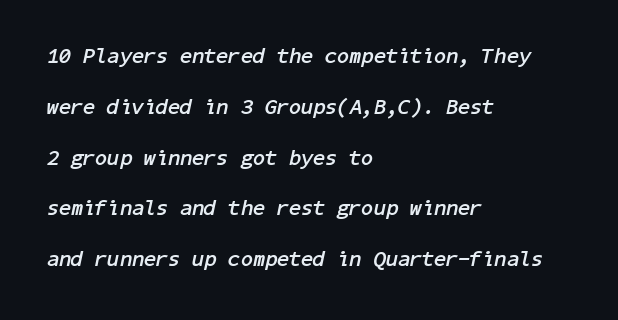
Q: Is the text bold? A: Yes.
Q: Is the text italic (slanted)? A: Yes, it leans right by about 11 degrees.
Q: Is the text underlined? A: No.
Q: How is the paragraph aligned? A: Left-aligned.
Q: Is the spacing between letters normal or unusually wide? A: Normal.
Q: Is the spacing between lines tight, normal or loose? A: Loose.
